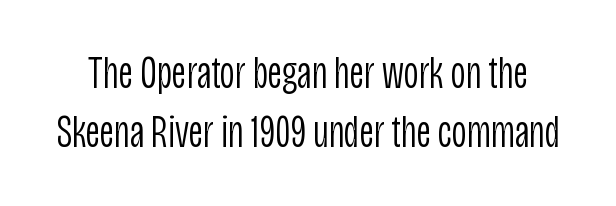
The image shows 46 px light, condensed sans-serif type, upright; set normal line spacing (1.29x), normal letter spacing, not underlined; low stroke contrast and a large x-height.
